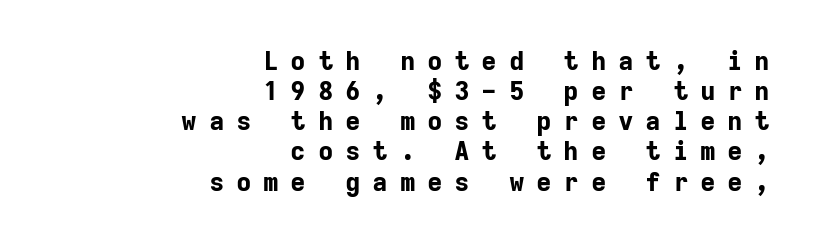
The image shows 26 px bold type, upright; set right-aligned, line spacing 1.16x, unusually wide letter spacing (+0.45 em), not underlined.
